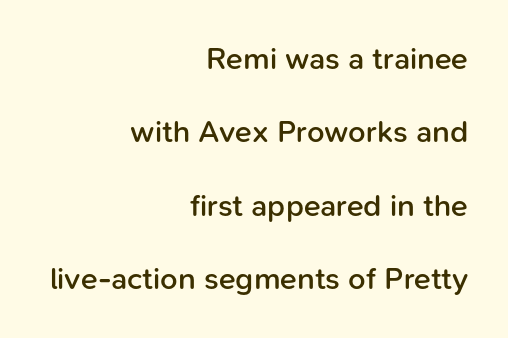
The designer went with a sans here, leaving each stem footless. There is no visible air inserted between adjacent glyphs. The characters look somewhat weighty, a semibold short of true bold. The letters advance in unequal steps, a hallmark of proportional type.
